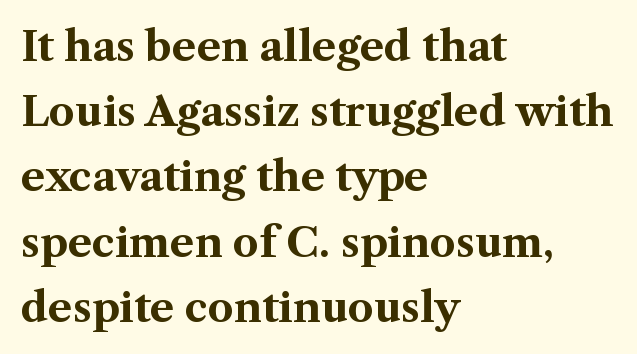
{"serif": "yes", "italic": "no", "bold": "yes", "weight": "bold", "width": "normal", "stroke_contrast": "medium", "x_height": "medium", "monospaced": "no", "underline": "no", "align": "left", "line_spacing": "normal", "line_spacing_ratio": 1.59, "letter_spacing": "normal", "letter_spacing_em": 0.0, "glyph_px": 41}
